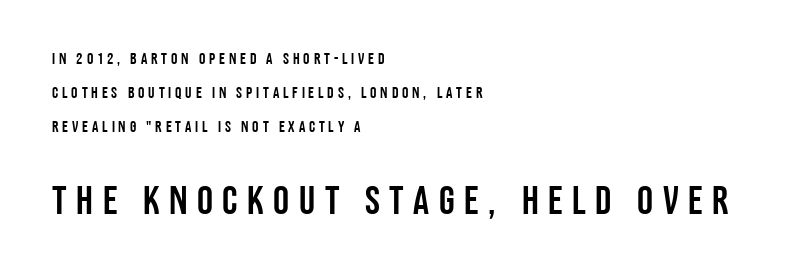
The image shows 40 px condensed sans-serif type, upright; set left-aligned, loose line spacing (2.11x), unusually wide letter spacing (+0.24 em), not underlined; the second (bottom) block is 2.5x larger; low stroke contrast and a large x-height.
